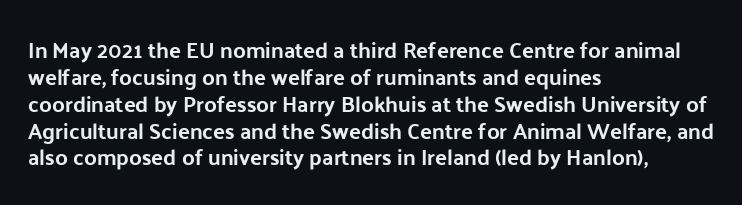
The image shows 22 px bold type, upright; set left-aligned, line spacing 1.22x, normal letter spacing, not underlined.
